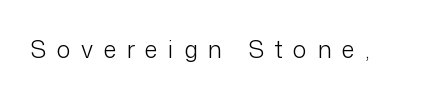
The typesetting does not lean heavy: it is not bold. A typesetter would mark this as roman, not italic. Beneath every word, the page is bare. Letter spacing: wide.
